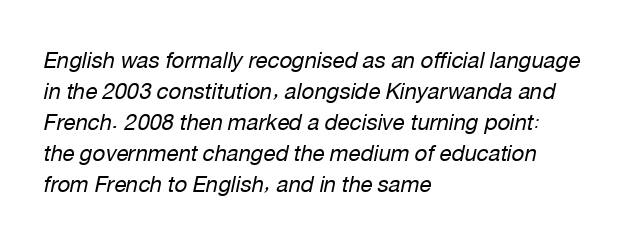
{"italic": "yes", "lean": "right", "slant_degrees": 12, "bold": "no", "underline": "no", "align": "left", "line_spacing": "normal", "line_spacing_ratio": 1.41, "letter_spacing": "normal", "letter_spacing_em": 0.0, "glyph_px": 22}
